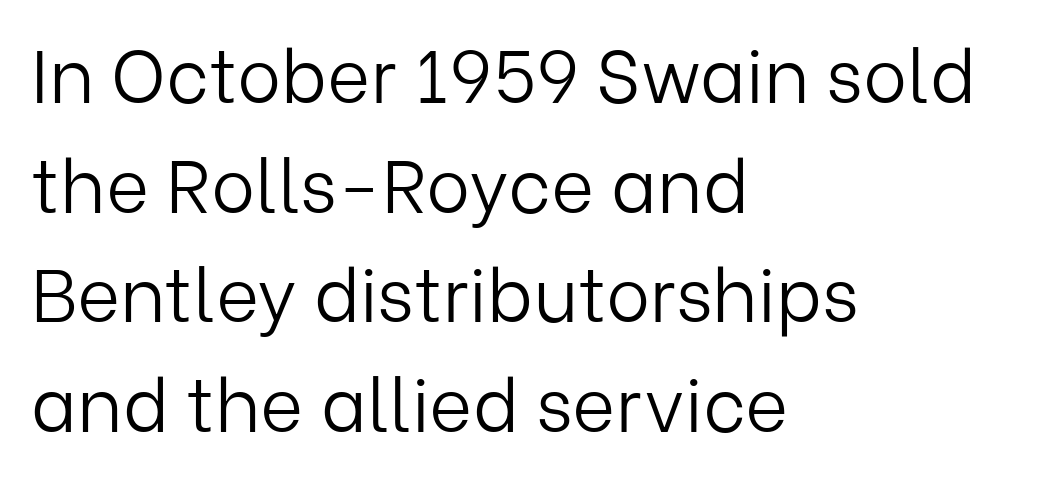
Each letter keeps its own natural width here, so spacing adapts to shape. Weight: in the light-to-regular range. Posture: upright roman. The rendering shows plain stroke endings on the letterforms — a sans-serif design. In CSS terms this would be text-align: left. Leading: standard.
